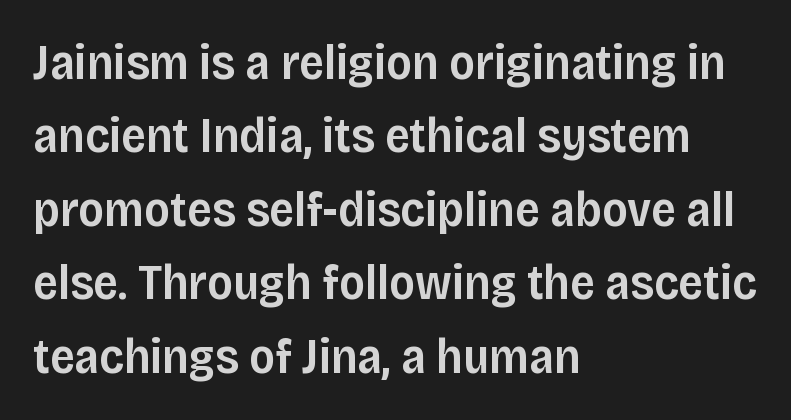
The image shows 49 px semibold sans-serif type, upright; set left-aligned, normal line spacing (1.5x), normal letter spacing, not underlined; low stroke contrast and a large x-height.
